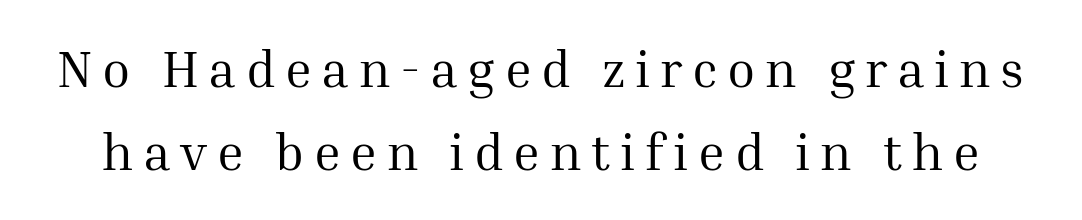
Is this a fixed-width face? No — the glyphs have proportional, varying widths. The gap between lines stays unmarked. Serif or sans? Serif — the stroke terminals have little feet. Unbolded letterforms with no extra heft. The block of text has a typical density, with ordinary space between rows. Designer's note — italics off, roman on.
